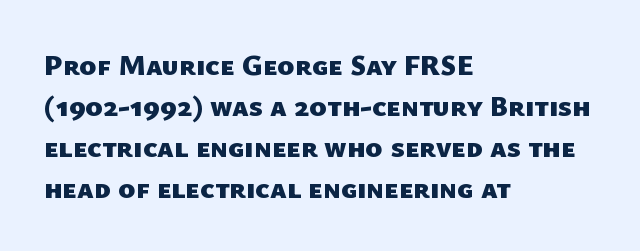
{"serif": "no", "bold": "yes", "weight": "heavy", "width": "normal", "stroke_contrast": "low", "x_height": "medium", "monospaced": "no", "underline": "no", "align": "left", "line_spacing": "normal", "line_spacing_ratio": 1.41, "letter_spacing": "normal", "letter_spacing_em": 0.0, "glyph_px": 29}
